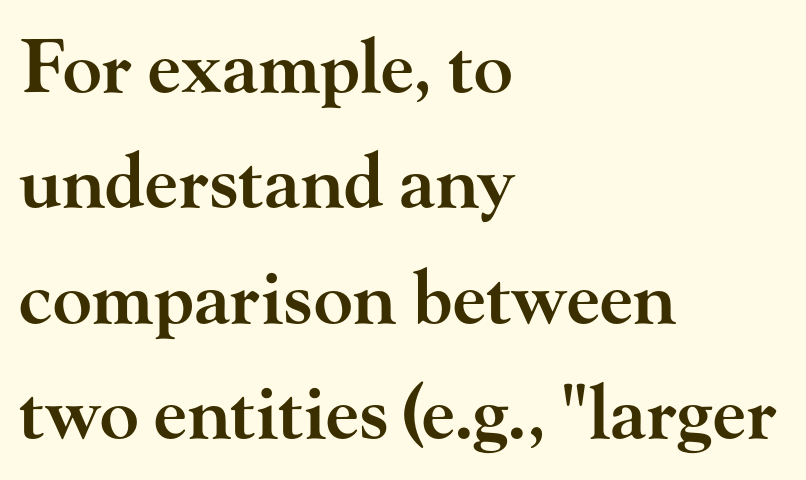
Q: Is the text bold? A: Semi-bold.
Q: Is the text italic (slanted)? A: No, it is upright.
Q: Is the typeface a serif or a sans-serif typeface? A: Serif.
Q: Is the text underlined? A: No.
Q: How is the paragraph aligned? A: Left-aligned.
Q: Is the spacing between letters normal or unusually wide? A: Normal.
Q: Is the spacing between lines tight, normal or loose? A: Normal.
Q: Width (condensed, normal, or wide)? A: Wide.
Q: Stroke contrast? A: High.
Q: x-height? A: Small.
Q: Monospaced? A: No.
